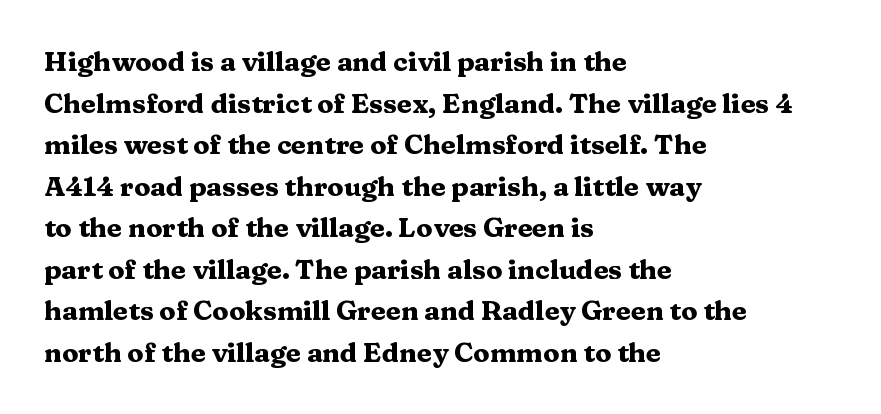
Q: Is the text bold? A: Yes.
Q: Is the text italic (slanted)? A: No, it is upright.
Q: Is the text underlined? A: No.
Q: How is the paragraph aligned? A: Left-aligned.
Q: Is the spacing between letters normal or unusually wide? A: Normal.
Q: Is the spacing between lines tight, normal or loose? A: Normal.
